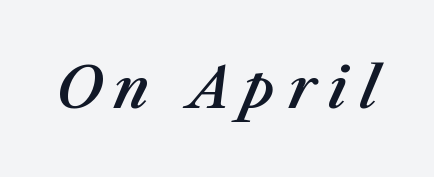
The letters are slanted; this is an italic face. Words float on clear page, feet unadorned. Note the varied advance widths — an 'i' is clearly narrower than an 'm'. Each word looks stretched out because of the extra space between its letters.
